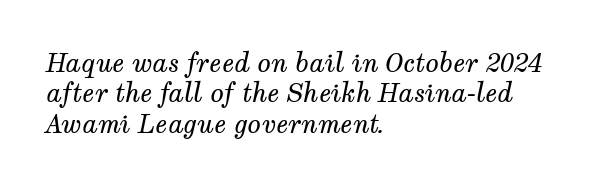
{"italic": "yes", "lean": "right", "slant_degrees": 12, "bold": "no", "underline": "no", "align": "left", "line_spacing_ratio": 1.22, "letter_spacing": "normal", "letter_spacing_em": 0.0, "glyph_px": 25}
